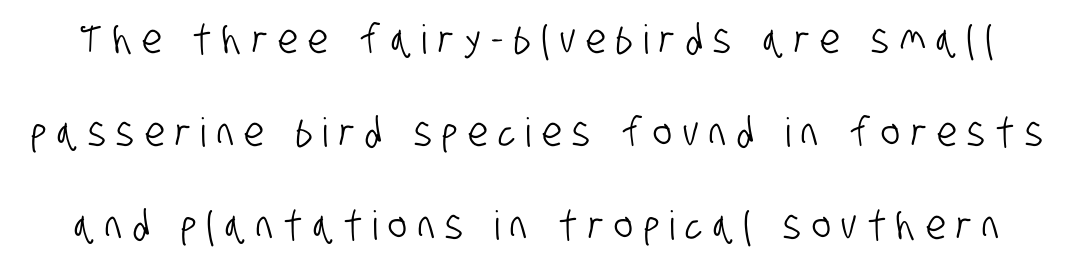
Are there feet on the stems? There aren't — it's a sans. A great deal of white space separates one row of letters from the next. Observe the wide spacing: letters keep a clear distance from each other. The gap between lines stays unmarked. Do the characters align in a grid? No, the font is proportional.
